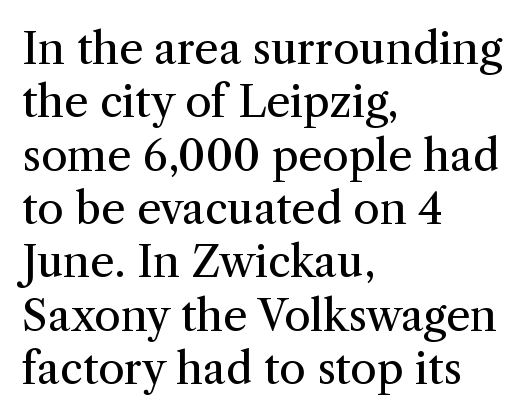
Q: Is the text bold? A: No.
Q: Is the text italic (slanted)? A: No, it is upright.
Q: Is the typeface a serif or a sans-serif typeface? A: Serif.
Q: Is the text underlined? A: No.
Q: How is the paragraph aligned? A: Left-aligned.
Q: Is the spacing between letters normal or unusually wide? A: Normal.
Q: Width (condensed, normal, or wide)? A: Normal.
Q: Stroke contrast? A: Medium.
Q: x-height? A: Medium.
Q: Monospaced? A: No.
